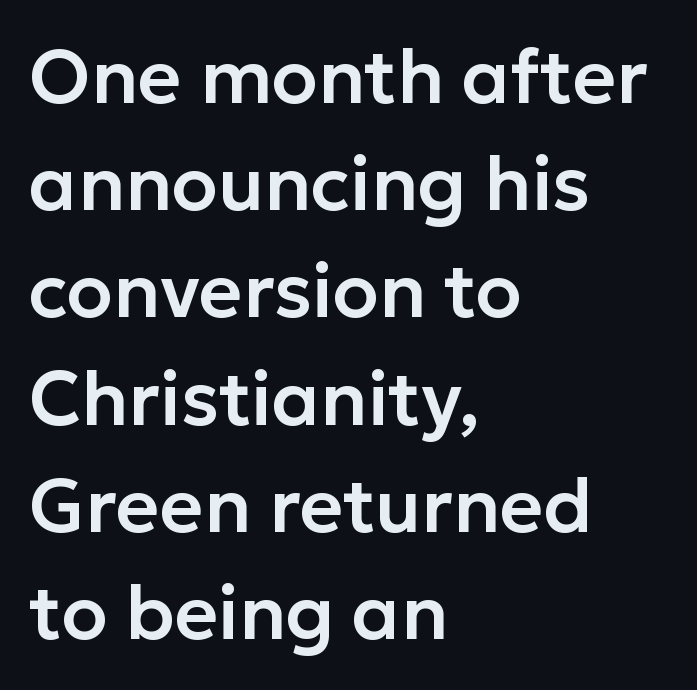
Q: Is the text italic (slanted)? A: No, it is upright.
Q: Is the typeface a serif or a sans-serif typeface? A: Sans-serif.
Q: Is the text underlined? A: No.
Q: How is the paragraph aligned? A: Left-aligned.
Q: Is the spacing between letters normal or unusually wide? A: Normal.
Q: Is the spacing between lines tight, normal or loose? A: Normal.
Q: Width (condensed, normal, or wide)? A: Normal.
Q: Stroke contrast? A: Low.
Q: x-height? A: Medium.
Q: Monospaced? A: No.
